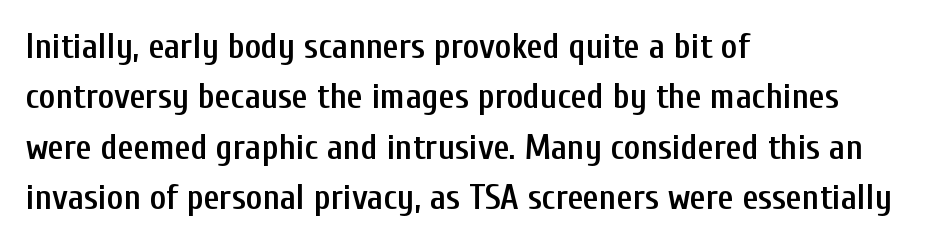
A typesetter would call this zero additional tracking. Baseline-to-baseline distance is the conventional proportion of letter height. This is the regular roman posture of the typeface. Looks like regular typesetting: each glyph gets only the width it needs. The font family rendered here belongs to the sans-serif group.
